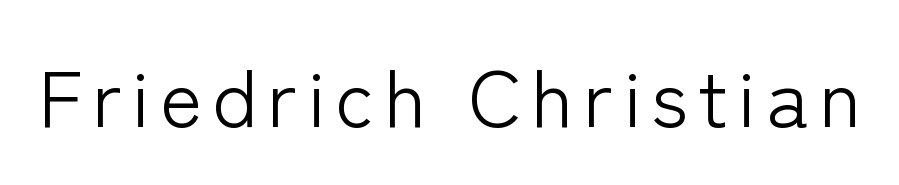
Q: Is the text bold? A: No.
Q: Is the text italic (slanted)? A: No, it is upright.
Q: Is the typeface a serif or a sans-serif typeface? A: Sans-serif.
Q: Is the text underlined? A: No.
Q: Width (condensed, normal, or wide)? A: Normal.
Q: Stroke contrast? A: Low.
Q: x-height? A: Medium.
Q: Monospaced? A: No.
